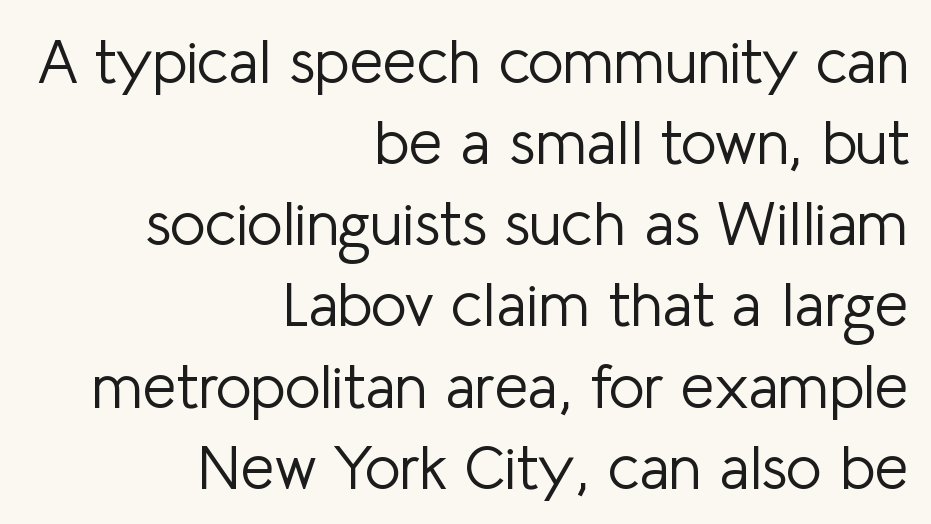
Q: Is the text bold? A: No.
Q: Is the text italic (slanted)? A: No, it is upright.
Q: Is the typeface a serif or a sans-serif typeface? A: Sans-serif.
Q: Is the text underlined? A: No.
Q: How is the paragraph aligned? A: Right-aligned.
Q: Is the spacing between letters normal or unusually wide? A: Normal.
Q: Is the spacing between lines tight, normal or loose? A: Normal.
Q: Width (condensed, normal, or wide)? A: Normal.
Q: Stroke contrast? A: Low.
Q: x-height? A: Medium.
Q: Monospaced? A: No.
